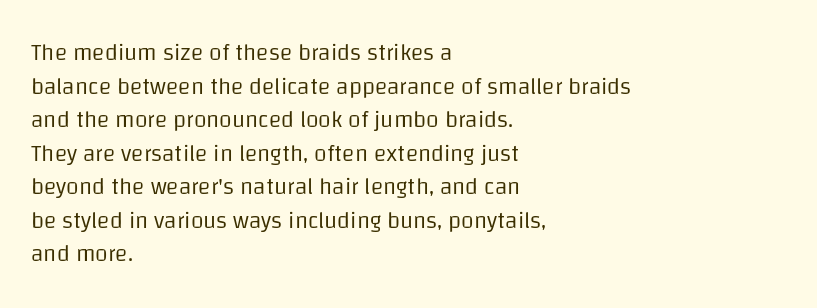
{"italic": "no", "bold": "no", "underline": "no", "align": "left", "line_spacing": "normal", "line_spacing_ratio": 1.46, "letter_spacing": "normal", "letter_spacing_em": 0.0, "glyph_px": 23}
